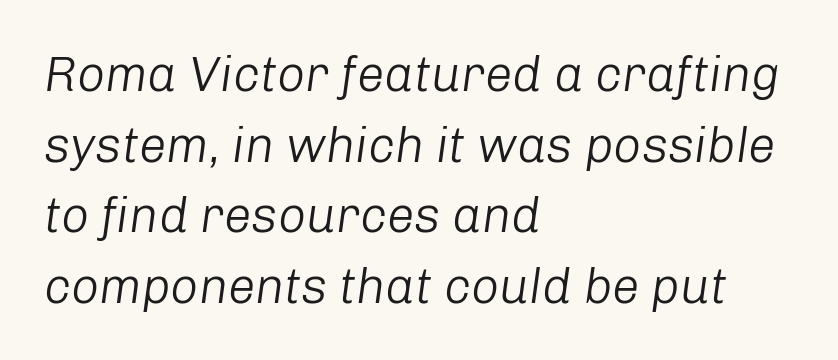
Q: Is the text bold? A: No.
Q: Is the text italic (slanted)? A: Yes, it leans right by about 8 degrees.
Q: Is the text underlined? A: No.
Q: How is the paragraph aligned? A: Left-aligned.
Q: Is the spacing between letters normal or unusually wide? A: Normal.
Q: Is the spacing between lines tight, normal or loose? A: Normal.
Q: Width (condensed, normal, or wide)? A: Normal.
Q: Stroke contrast? A: Low.
Q: x-height? A: Medium.
Q: Monospaced? A: No.
